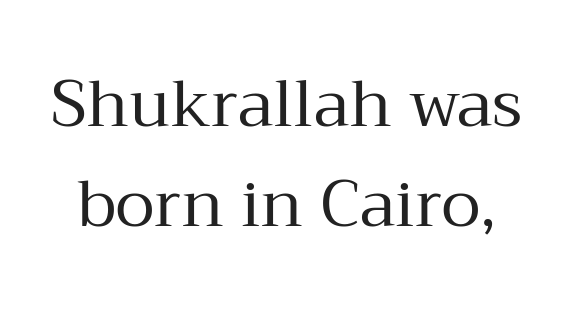
Q: Is the text bold? A: No.
Q: Is the text italic (slanted)? A: No, it is upright.
Q: Is the typeface a serif or a sans-serif typeface? A: Serif.
Q: Is the text underlined? A: No.
Q: Is the spacing between letters normal or unusually wide? A: Normal.
Q: Is the spacing between lines tight, normal or loose? A: Normal.
Q: Width (condensed, normal, or wide)? A: Normal.
Q: Stroke contrast? A: Medium.
Q: x-height? A: Medium.
Q: Monospaced? A: No.
